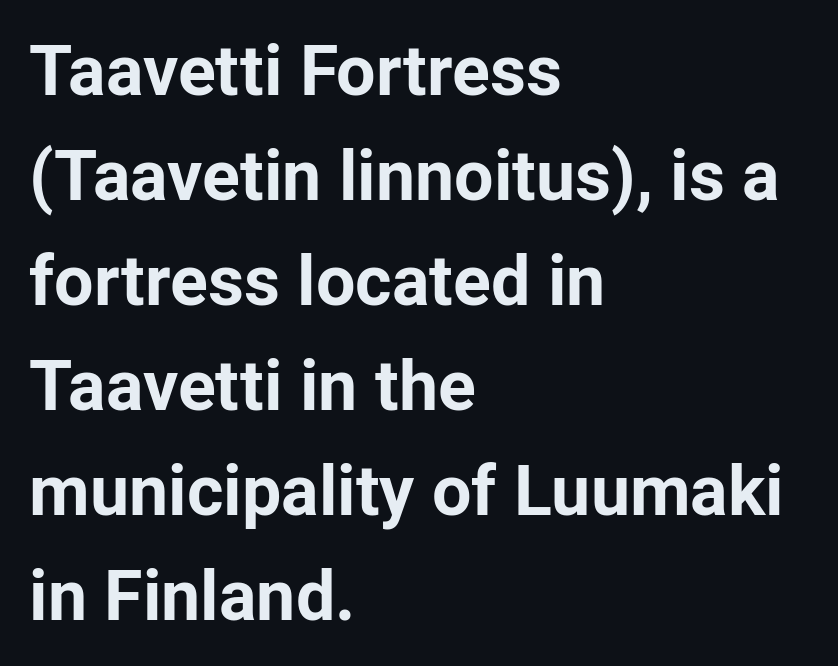
{"serif": "no", "italic": "no", "bold": "yes", "weight": "bold", "width": "normal", "stroke_contrast": "low", "x_height": "medium", "monospaced": "no", "underline": "no", "align": "left", "line_spacing": "normal", "line_spacing_ratio": 1.5, "letter_spacing": "normal", "letter_spacing_em": 0.0, "glyph_px": 70}
